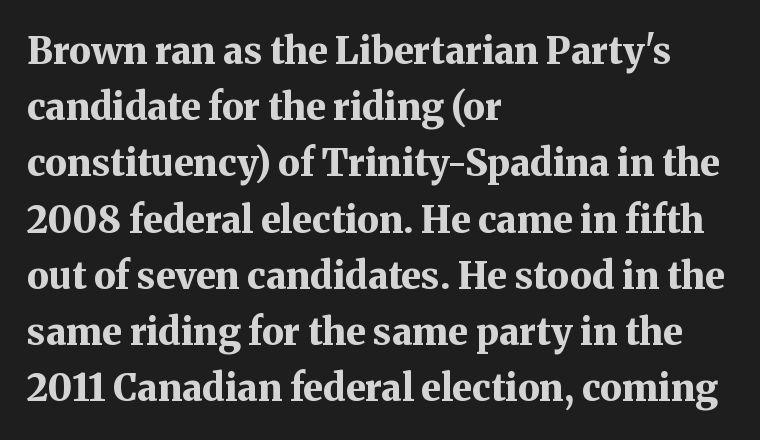
Q: Is the text bold? A: Yes.
Q: Is the text italic (slanted)? A: No, it is upright.
Q: Is the typeface a serif or a sans-serif typeface? A: Serif.
Q: Is the text underlined? A: No.
Q: How is the paragraph aligned? A: Left-aligned.
Q: Is the spacing between letters normal or unusually wide? A: Normal.
Q: Is the spacing between lines tight, normal or loose? A: Normal.
Q: Width (condensed, normal, or wide)? A: Normal.
Q: Stroke contrast? A: Medium.
Q: x-height? A: Medium.
Q: Monospaced? A: No.
